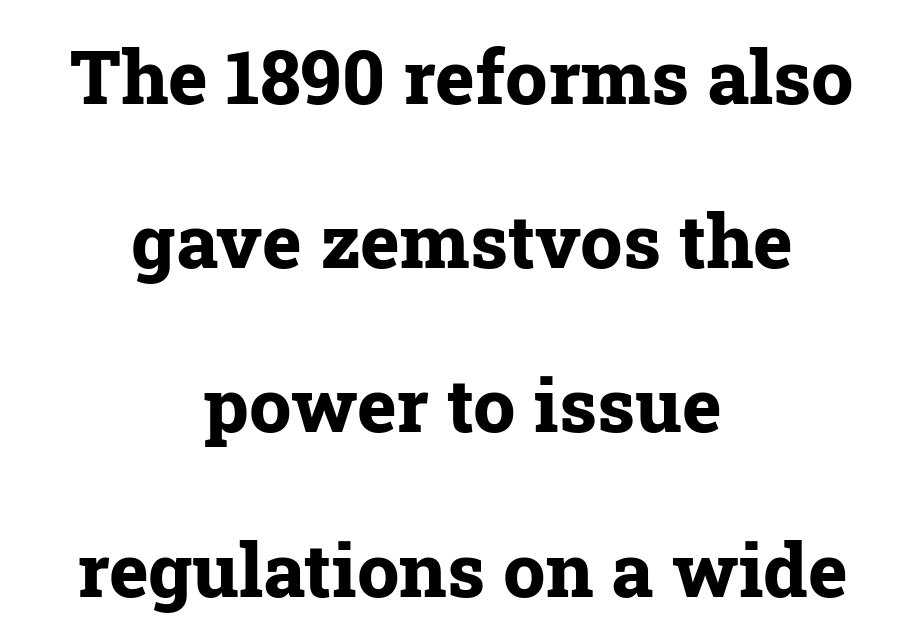
If you measured baseline to baseline, you'd find a long distance. The sample has been set heavy, in full bold. Looks like regular typesetting: each glyph gets only the width it needs. Neither beginnings nor endings align; midpoints do.
